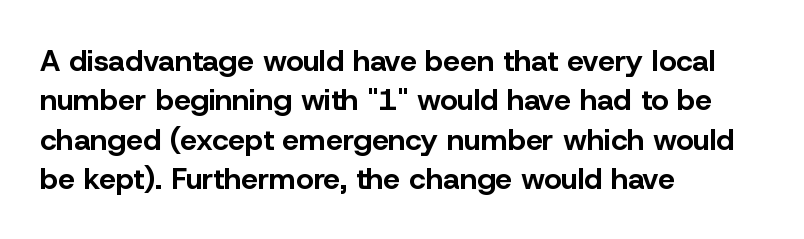
You can tell it's not italic because the verticals are truly vertical. Is this a fixed-width face? No — the glyphs have proportional, varying widths. The space between consecutive lines is moderate. Decoration check: the copy has no underline.
